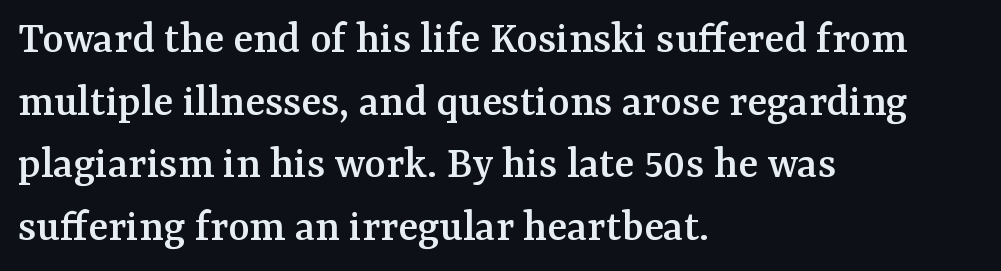
There is no visible air inserted between adjacent glyphs. The lettering holds an erect, upright posture throughout. This rendering features lettering with no underline. Stroke terminals: seriffed. Each new line begins a customary step beneath the previous one. Character widths vary here, with narrow letters taking less room than wide ones.
